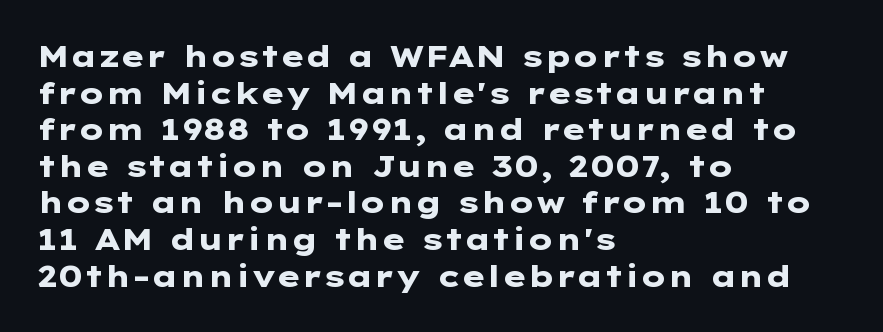
Nobody touched the tracking dial on this one. In terms of weight, the rendering is a true, heavy bold. Type without underlining. The paragraph has a hard left edge and a soft right edge. Posture: straight, roman, zero tilt.
